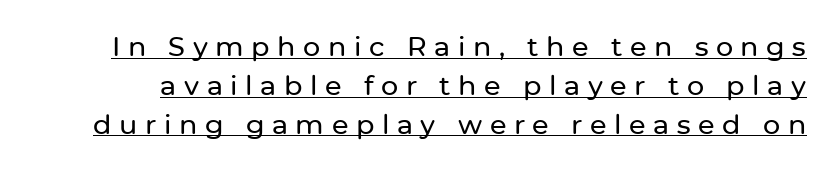
{"italic": "no", "underline": "yes", "line_spacing": "normal", "line_spacing_ratio": 1.44, "letter_spacing": "wide", "letter_spacing_em": 0.28, "glyph_px": 27}
